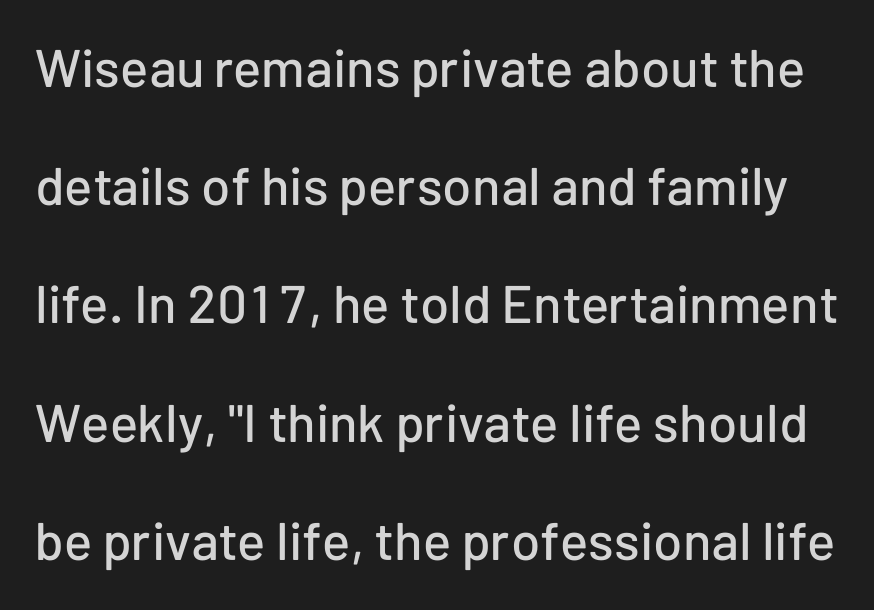
Decoration check: the copy has no underline. The horizontal fit of the characters is conventional and even. In terms of letterform style, serifs are entirely absent. The block of text is sparse from top to bottom, with ample space between rows. Think of a printed novel: that variable character pitch is what you see here. The type sits square on the baseline with zero lean.
